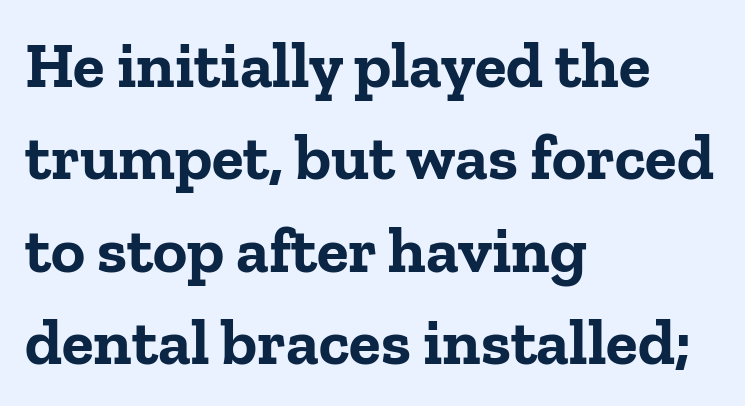
{"serif": "yes", "italic": "no", "bold": "yes", "weight": "bold", "width": "normal", "stroke_contrast": "low", "x_height": "medium", "monospaced": "no", "underline": "no", "align": "left", "line_spacing": "normal", "line_spacing_ratio": 1.42, "letter_spacing": "normal", "letter_spacing_em": 0.0, "glyph_px": 65}
